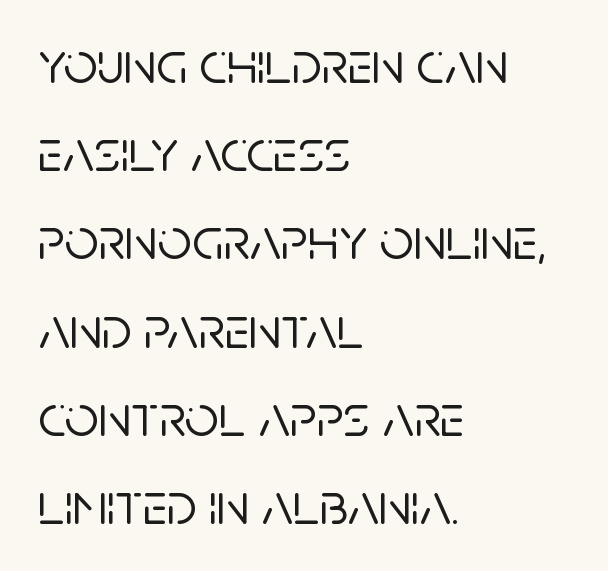
Q: Is the text italic (slanted)? A: No, it is upright.
Q: Is the typeface a serif or a sans-serif typeface? A: Sans-serif.
Q: Is the text underlined? A: No.
Q: How is the paragraph aligned? A: Left-aligned.
Q: Is the spacing between letters normal or unusually wide? A: Normal.
Q: Is the spacing between lines tight, normal or loose? A: Normal.
Q: Width (condensed, normal, or wide)? A: Normal.
Q: Stroke contrast? A: Low.
Q: x-height? A: Large.
Q: Monospaced? A: No.
